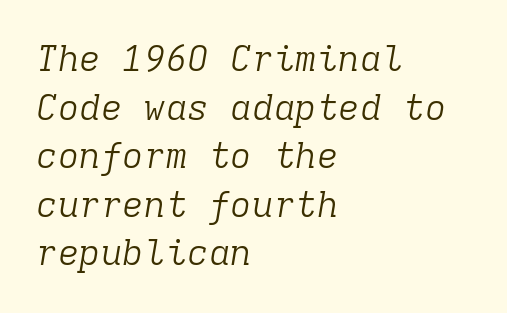
Q: Is the text bold? A: No.
Q: Is the text italic (slanted)? A: Yes, it leans right by about 9 degrees.
Q: Is the typeface a serif or a sans-serif typeface? A: Serif.
Q: Is the text underlined? A: No.
Q: How is the paragraph aligned? A: Left-aligned.
Q: Is the spacing between letters normal or unusually wide? A: Normal.
Q: Is the spacing between lines tight, normal or loose? A: Normal.
Q: Width (condensed, normal, or wide)? A: Normal.
Q: Stroke contrast? A: Low.
Q: x-height? A: Medium.
Q: Monospaced? A: Yes.
